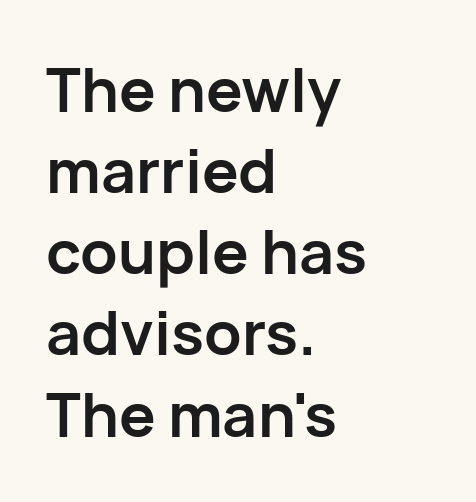
Q: Is the text bold? A: Yes.
Q: Is the text italic (slanted)? A: No, it is upright.
Q: Is the typeface a serif or a sans-serif typeface? A: Sans-serif.
Q: Is the text underlined? A: No.
Q: How is the paragraph aligned? A: Left-aligned.
Q: Is the spacing between letters normal or unusually wide? A: Normal.
Q: Is the spacing between lines tight, normal or loose? A: Normal.
Q: Width (condensed, normal, or wide)? A: Normal.
Q: Stroke contrast? A: Low.
Q: x-height? A: Medium.
Q: Monospaced? A: No.
